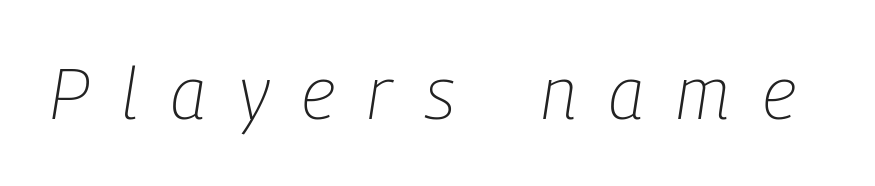
The image shows 71 px light, condensed type, italic (leaning right); set unusually wide letter spacing (+0.47 em), not underlined; low stroke contrast and a medium x-height.
